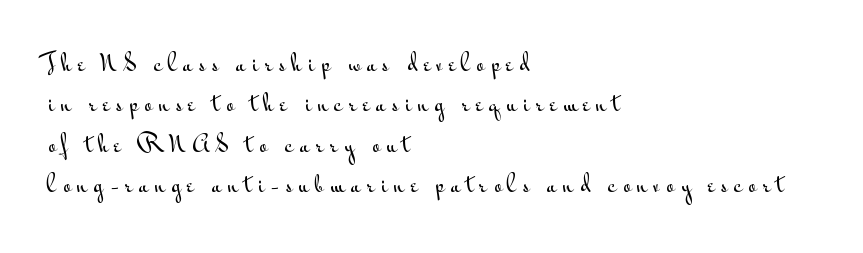
Q: Is the text underlined? A: No.
Q: How is the paragraph aligned? A: Left-aligned.
Q: Is the spacing between letters normal or unusually wide? A: Unusually wide.
Q: Is the spacing between lines tight, normal or loose? A: Loose.
